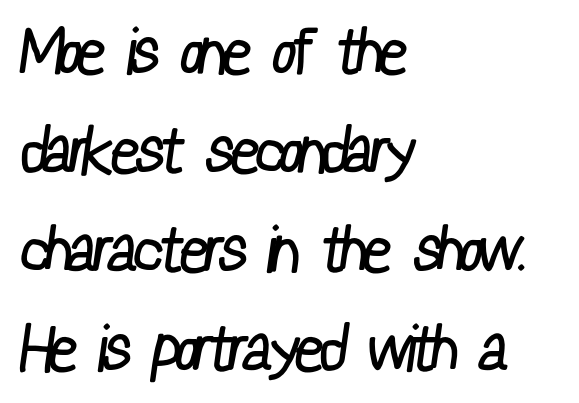
Q: Is the text bold? A: No.
Q: Is the typeface a serif or a sans-serif typeface? A: Sans-serif.
Q: Is the text underlined? A: No.
Q: How is the paragraph aligned? A: Left-aligned.
Q: Is the spacing between letters normal or unusually wide? A: Normal.
Q: Is the spacing between lines tight, normal or loose? A: Normal.
Q: Width (condensed, normal, or wide)? A: Condensed.
Q: Stroke contrast? A: Low.
Q: x-height? A: Medium.
Q: Monospaced? A: No.
